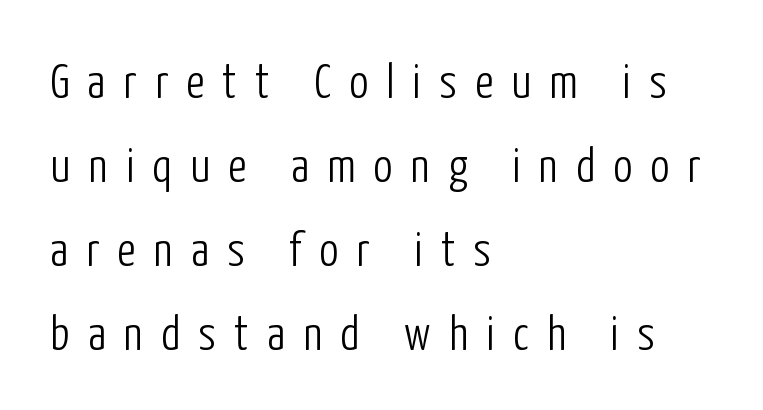
Is this a fixed-width face? No — the glyphs have proportional, varying widths. A bare baseline throughout the passage. Every stem runs plumb, perpendicular to the baseline. The lines in this sample share a left origin and differ only in where they stop. Stroke thickness stays within the range of a standard reading face or lighter. Does the type have serifs? No, each stem ends abruptly.
